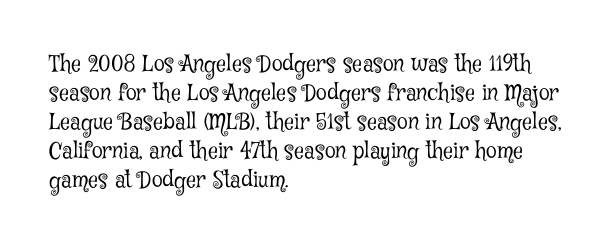
The image shows 22 px text type, upright; set left-aligned, normal line spacing (1.32x), normal letter spacing, not underlined.
